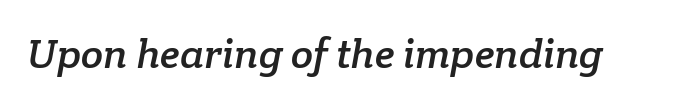
{"serif": "yes", "width": "normal", "stroke_contrast": "low", "x_height": "medium", "monospaced": "no", "underline": "no", "letter_spacing": "normal", "letter_spacing_em": 0.0, "glyph_px": 41}
